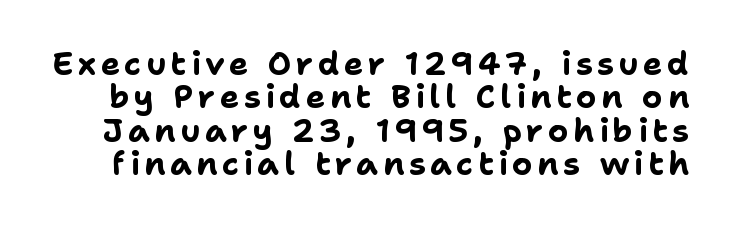
The image shows 32 px bold sans-serif type, upright; set tight line spacing (1.04x), not underlined; low stroke contrast and a medium x-height.
